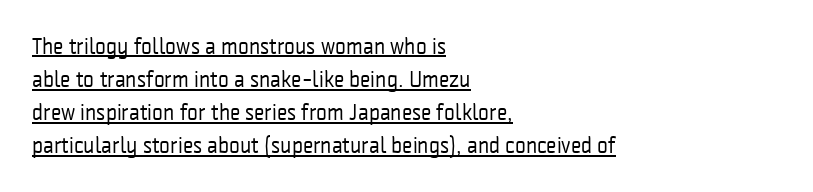
Q: Is the text bold? A: No.
Q: Is the text italic (slanted)? A: No, it is upright.
Q: Is the text underlined? A: Yes.
Q: How is the paragraph aligned? A: Left-aligned.
Q: Is the spacing between letters normal or unusually wide? A: Normal.
Q: Is the spacing between lines tight, normal or loose? A: Normal.
